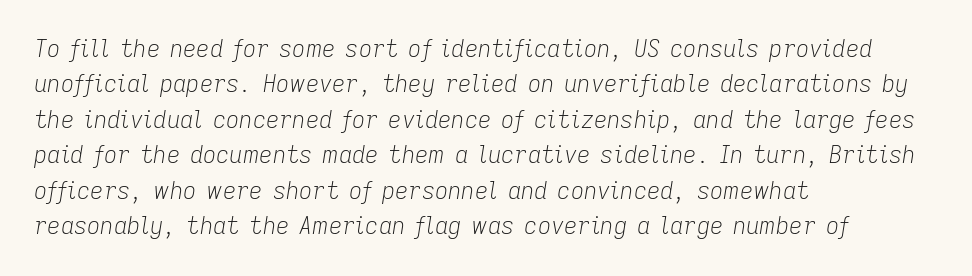
Q: Is the text bold? A: No.
Q: Is the text italic (slanted)? A: Yes, it leans right by about 9 degrees.
Q: Is the text underlined? A: No.
Q: How is the paragraph aligned? A: Left-aligned.
Q: Is the spacing between letters normal or unusually wide? A: Normal.
Q: Is the spacing between lines tight, normal or loose? A: Normal.
